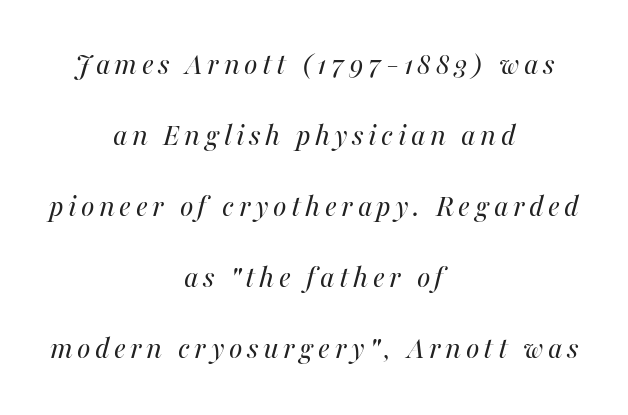
Letters have the restrained weight of plain body copy at most. The rag falls on both sides of this text block equally. Tall strokes in this sample are angled rather than plumb. Descenders hang freely into open space. Reading down the column, the eye jumps a long way to each next line. Here the designer chose a conventional face with non-uniform glyph widths.
